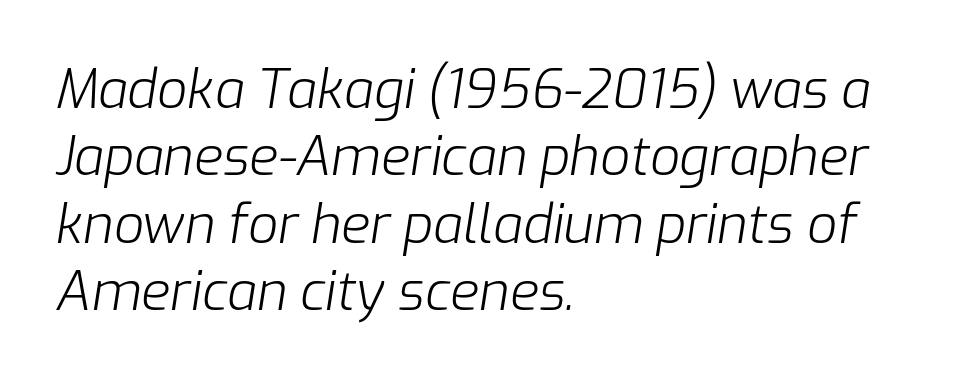
Q: Is the text bold? A: No.
Q: Is the text italic (slanted)? A: Yes, it leans right by about 9 degrees.
Q: Is the text underlined? A: No.
Q: How is the paragraph aligned? A: Left-aligned.
Q: Is the spacing between letters normal or unusually wide? A: Normal.
Q: Is the spacing between lines tight, normal or loose? A: Normal.
Q: Width (condensed, normal, or wide)? A: Normal.
Q: Stroke contrast? A: Low.
Q: x-height? A: Medium.
Q: Monospaced? A: No.
